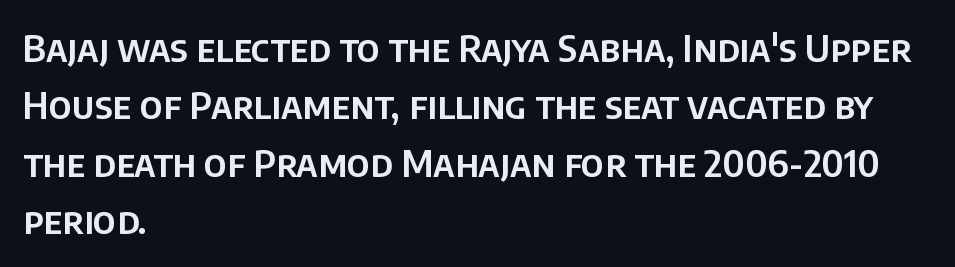
Proportional: the letters do not fall into vertical columns. A roman cut, with each character standing at attention. The vertical gap from one line to the next is medium. Where is the straight margin? On the left. Each letter's strokes conclude bluntly, with no projecting serifs. A typesetter would call this zero additional tracking.
